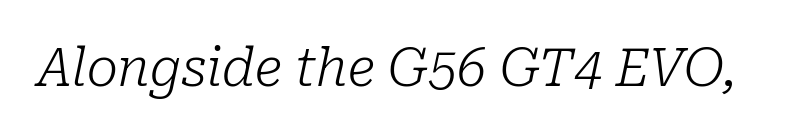
Q: Is the text bold? A: No.
Q: Is the text italic (slanted)? A: Yes, it leans right by about 10 degrees.
Q: Is the typeface a serif or a sans-serif typeface? A: Serif.
Q: Is the text underlined? A: No.
Q: Is the spacing between letters normal or unusually wide? A: Normal.
Q: Width (condensed, normal, or wide)? A: Normal.
Q: Stroke contrast? A: Low.
Q: x-height? A: Medium.
Q: Monospaced? A: No.
